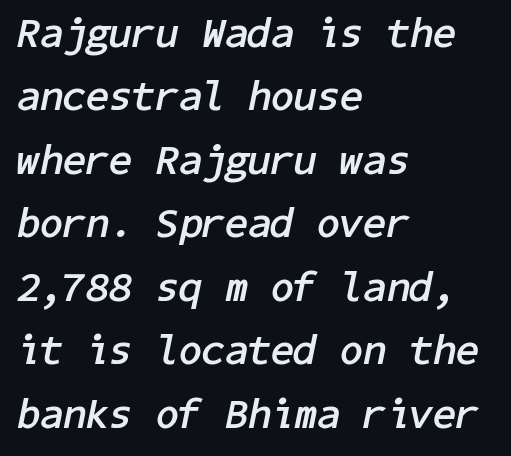
The image shows 42 px semibold type, italic (leaning right); set left-aligned, normal line spacing (1.51x), normal letter spacing, not underlined; low stroke contrast and a medium x-height.
